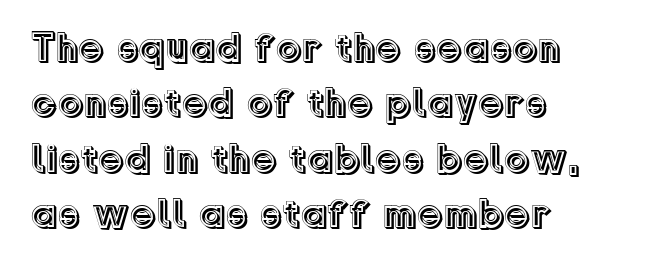
Q: Is the text italic (slanted)? A: No, it is upright.
Q: Is the text underlined? A: No.
Q: How is the paragraph aligned? A: Left-aligned.
Q: Is the spacing between letters normal or unusually wide? A: Normal.
Q: Is the spacing between lines tight, normal or loose? A: Normal.
Q: Width (condensed, normal, or wide)? A: Normal.
Q: x-height? A: Medium.
Q: Monospaced? A: No.
